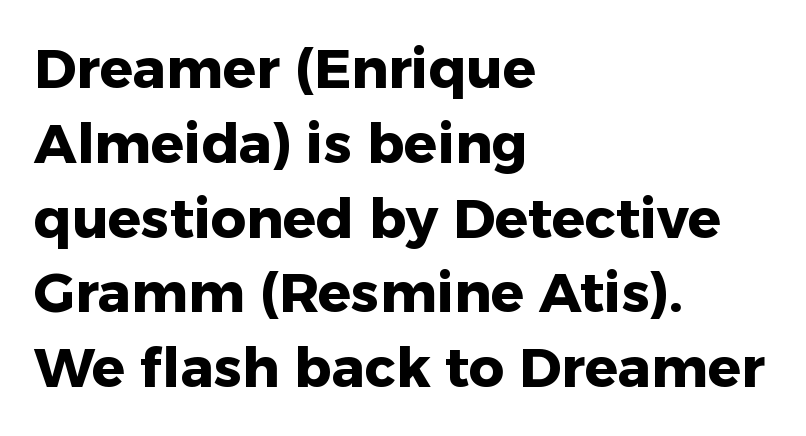
Check the space under the baseline: it is left empty. Here the designer chose a conventional face with non-uniform glyph widths. These lines sit exactly where default settings would place them. Font category for this specimen: sans-serif.
